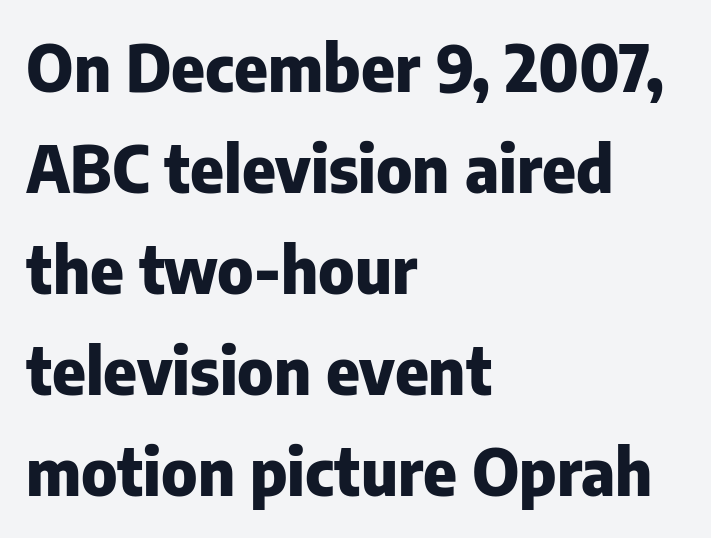
No feet cap the strokes, marking this as sans-serif type. These lines sit exactly where default settings would place them. Character widths vary here, with narrow letters taking less room than wide ones. Strong, thick strokes mark this as bold type. The string is rendered with underlining switched off.
